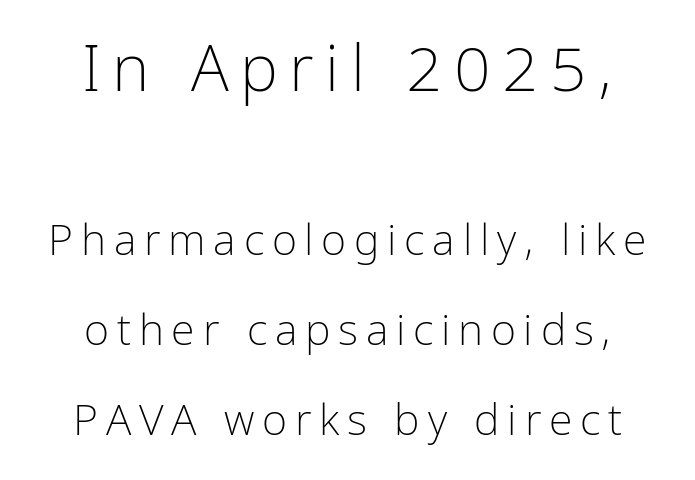
Q: Is the text bold? A: No.
Q: Is the text italic (slanted)? A: No, it is upright.
Q: Is the typeface a serif or a sans-serif typeface? A: Sans-serif.
Q: Is the text underlined? A: No.
Q: How is the paragraph aligned? A: Centered.
Q: Is the spacing between lines tight, normal or loose? A: Loose.
Q: Which block of text is set in a larger size, the first (top) or the second (bottom)? A: The first (top) one.
Q: Width (condensed, normal, or wide)? A: Condensed.
Q: Stroke contrast? A: Low.
Q: x-height? A: Medium.
Q: Monospaced? A: No.
